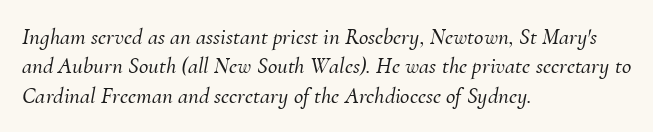
Q: Is the text italic (slanted)? A: Yes, it leans right by about 10 degrees.
Q: Is the text underlined? A: No.
Q: How is the paragraph aligned? A: Left-aligned.
Q: Is the spacing between letters normal or unusually wide? A: Normal.
Q: Is the spacing between lines tight, normal or loose? A: Normal.
